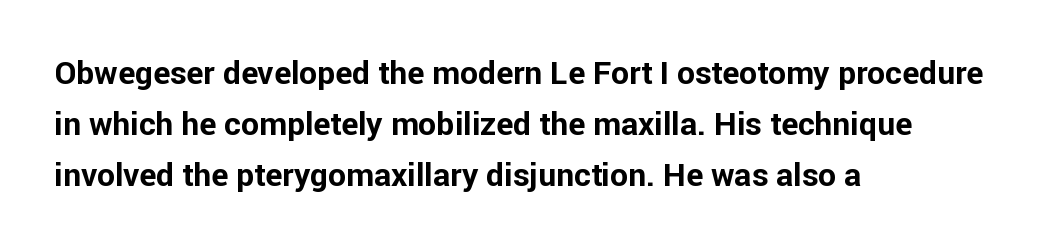
Q: Is the text bold? A: Yes.
Q: Is the text italic (slanted)? A: No, it is upright.
Q: Is the typeface a serif or a sans-serif typeface? A: Sans-serif.
Q: Is the text underlined? A: No.
Q: How is the paragraph aligned? A: Left-aligned.
Q: Is the spacing between letters normal or unusually wide? A: Normal.
Q: Is the spacing between lines tight, normal or loose? A: Normal.
Q: Width (condensed, normal, or wide)? A: Normal.
Q: Stroke contrast? A: Low.
Q: x-height? A: Medium.
Q: Monospaced? A: No.
